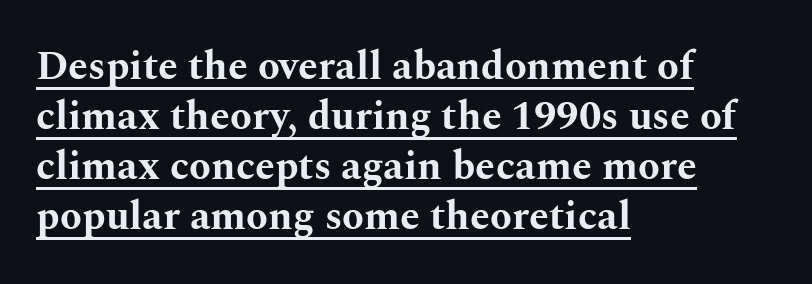
{"serif": "yes", "italic": "no", "bold": "yes", "weight": "bold", "width": "wide", "stroke_contrast": "medium", "x_height": "medium", "monospaced": "no", "underline": "yes", "align": "left", "line_spacing": "normal", "line_spacing_ratio": 1.25, "letter_spacing": "normal", "letter_spacing_em": 0.0, "glyph_px": 40}
